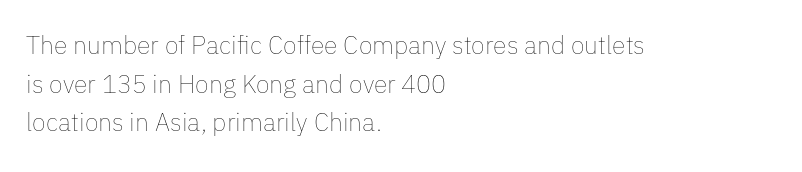
Q: Is the text bold? A: No.
Q: Is the text italic (slanted)? A: No, it is upright.
Q: Is the text underlined? A: No.
Q: How is the paragraph aligned? A: Left-aligned.
Q: Is the spacing between letters normal or unusually wide? A: Normal.
Q: Is the spacing between lines tight, normal or loose? A: Normal.
